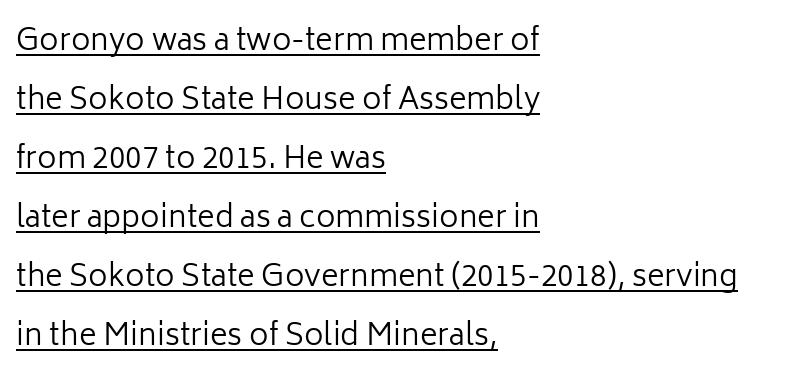
The image shows 30 px regular-weight sans-serif type, upright; set left-aligned, loose line spacing (1.97x), normal letter spacing, underlined; low stroke contrast and a medium x-height.
